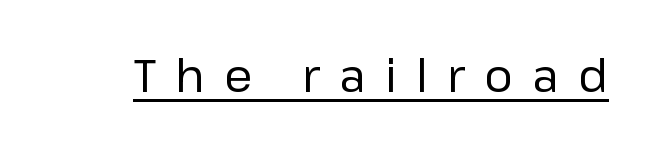
Is the type heavy? It reads as light-to-regular instead. The face used here is a sans, in the tradition of grotesques and geometrics. Nope, not italic — everything's standing straight. Varying glyph widths throughout — classic text-font behaviour.
